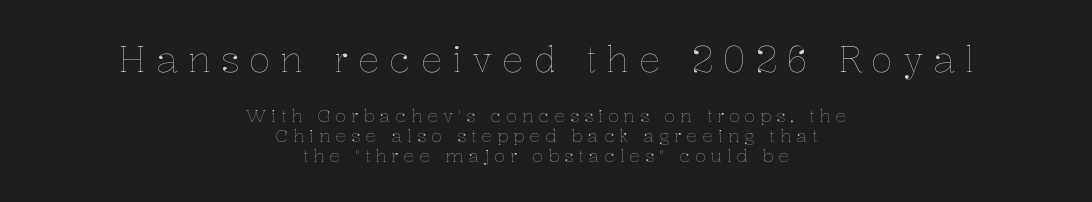
Horizontal alignment here is central, giving a formal, balanced look. This sample uses an upright cut, with every glyph sitting square on the baseline. Do the characters align in a grid? No, the font is proportional. Beneath every word, the page is bare. What's the leading like? Squeezed, with rows nearly overlapping. Here the first block reads like a headline and the second like body copy.
